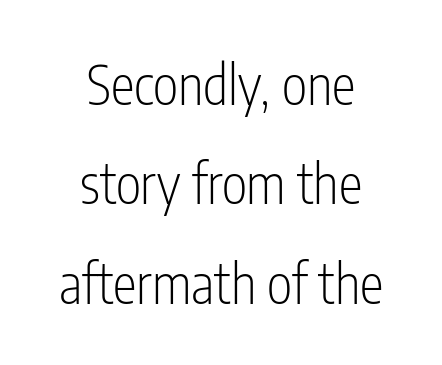
Nothing sits at the stroke ends, so this counts as sans-serif. Honestly, there is no underline to notice here at all. Each line is balanced around a shared central axis. When letters stand straight like this, we call the style roman or upright. No chunkiness to these letters — they're not bold.
